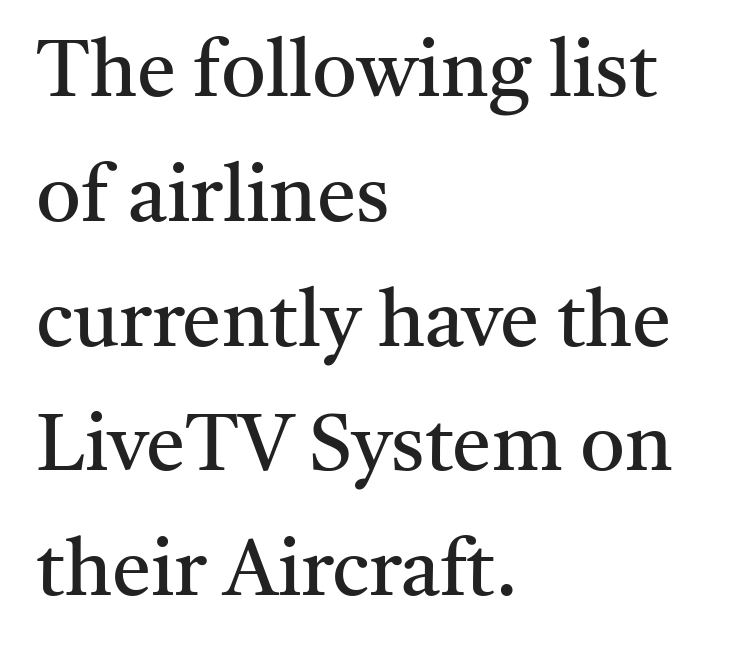
Weight: not bold — regular or lighter. Rendered with straight, roman letterforms. The rendering keeps characters at their native spacing. The rag falls on the right side of this text block.
